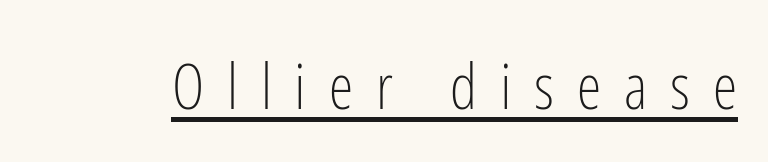
Q: Is the text bold? A: No.
Q: Is the text italic (slanted)? A: No, it is upright.
Q: Is the typeface a serif or a sans-serif typeface? A: Sans-serif.
Q: Is the text underlined? A: Yes.
Q: Is the spacing between letters normal or unusually wide? A: Unusually wide.
Q: Width (condensed, normal, or wide)? A: Condensed.
Q: Stroke contrast? A: Low.
Q: x-height? A: Medium.
Q: Monospaced? A: No.
